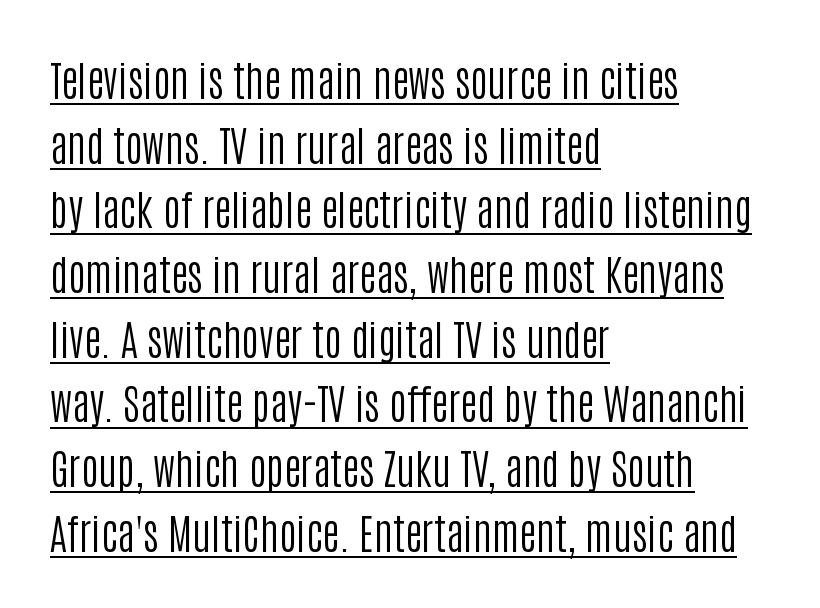
The image shows 42 px regular-weight, condensed sans-serif type, upright; set left-aligned, normal line spacing (1.54x), normal letter spacing, underlined; low stroke contrast and a large x-height.
